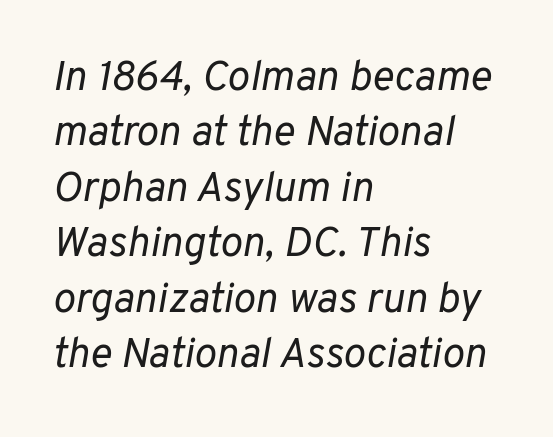
Q: Is the text bold? A: No.
Q: Is the text italic (slanted)? A: Yes, it leans right by about 10 degrees.
Q: Is the text underlined? A: No.
Q: How is the paragraph aligned? A: Left-aligned.
Q: Is the spacing between letters normal or unusually wide? A: Normal.
Q: Is the spacing between lines tight, normal or loose? A: Normal.
Q: Width (condensed, normal, or wide)? A: Normal.
Q: Stroke contrast? A: Low.
Q: x-height? A: Medium.
Q: Monospaced? A: No.
